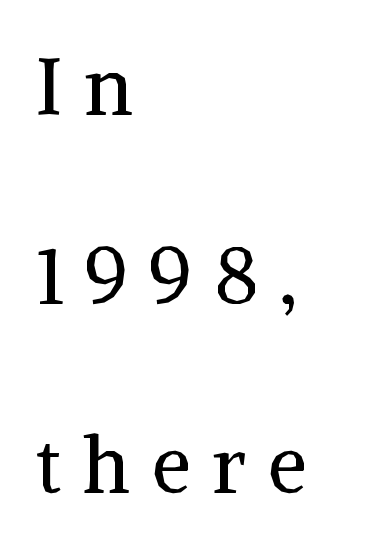
The glyphs in this specimen are seriffed. Is this a heavy cut? Hardly; it is regular or lighter. Each word looks stretched out because of the extra space between its letters. Typeset ragged right — the left edge is the straight one. Looks like regular typesetting: each glyph gets only the width it needs. In terms of posture, this sample is upright.
